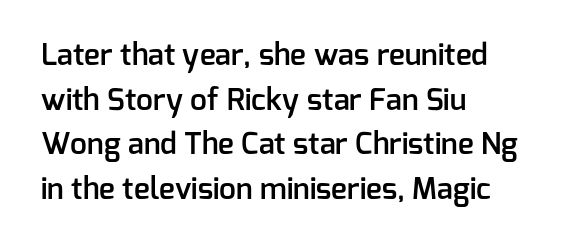
The image shows 30 px semibold sans-serif type, upright; set left-aligned, normal line spacing (1.49x), normal letter spacing, not underlined; low stroke contrast and a medium x-height.
